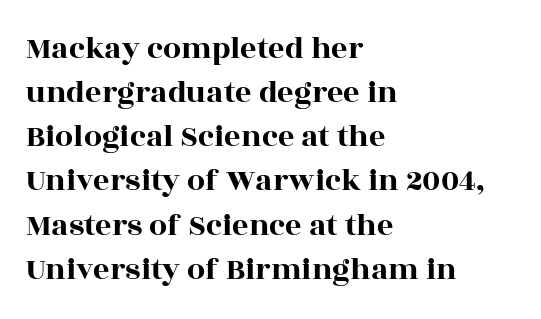
{"serif": "yes", "italic": "no", "width": "wide", "x_height": "large", "monospaced": "no", "underline": "no", "align": "left", "line_spacing": "normal", "line_spacing_ratio": 1.38, "letter_spacing": "normal", "letter_spacing_em": 0.0, "glyph_px": 32}
